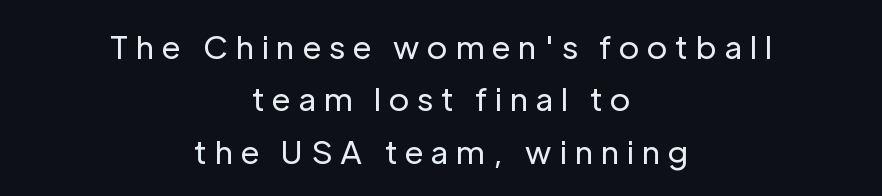
Q: Is the text bold? A: No.
Q: Is the text italic (slanted)? A: No, it is upright.
Q: Is the typeface a serif or a sans-serif typeface? A: Sans-serif.
Q: Is the text underlined? A: No.
Q: How is the paragraph aligned? A: Centered.
Q: Is the spacing between letters normal or unusually wide? A: Unusually wide.
Q: Is the spacing between lines tight, normal or loose? A: Normal.
Q: Width (condensed, normal, or wide)? A: Normal.
Q: Stroke contrast? A: Low.
Q: x-height? A: Medium.
Q: Monospaced? A: No.
